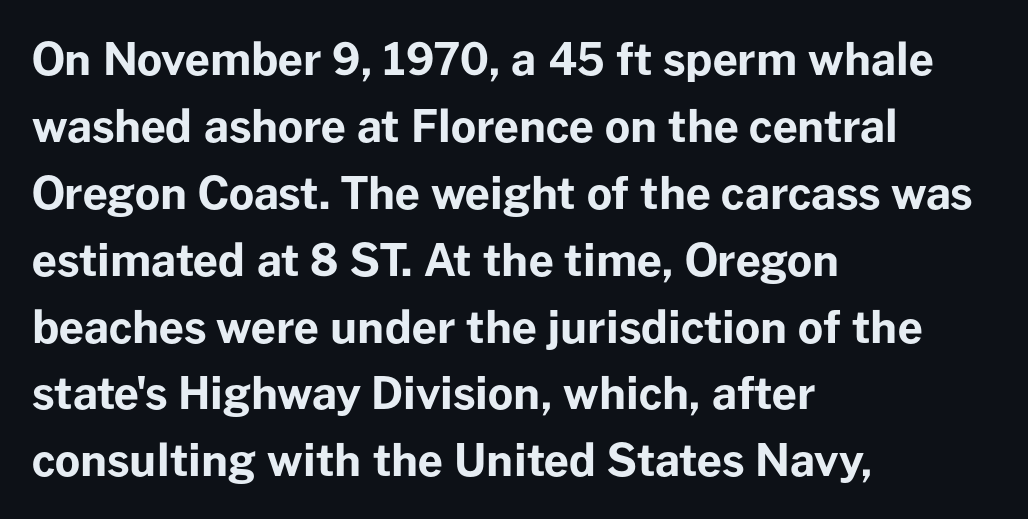
The image shows 44 px bold sans-serif type, upright; set left-aligned, normal line spacing (1.52x), normal letter spacing, not underlined; low stroke contrast and a medium x-height.
